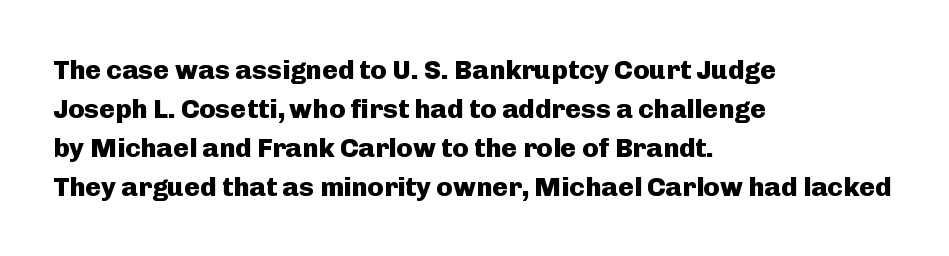
The image shows 27 px bold type, upright; set left-aligned, normal line spacing (1.44x), normal letter spacing, not underlined.
